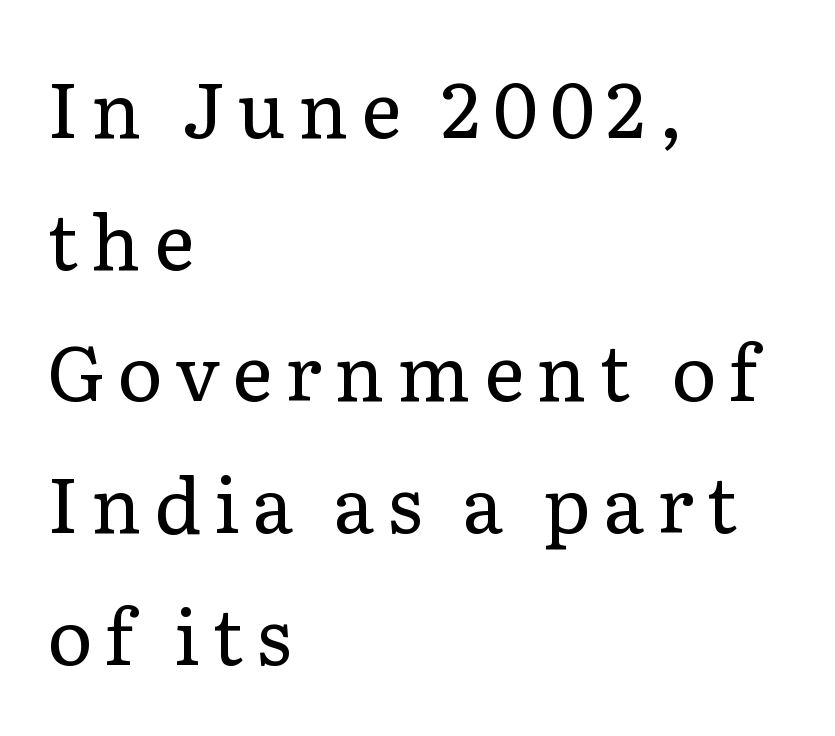
Q: Is the text bold? A: No.
Q: Is the text italic (slanted)? A: No, it is upright.
Q: Is the typeface a serif or a sans-serif typeface? A: Serif.
Q: Is the text underlined? A: No.
Q: How is the paragraph aligned? A: Left-aligned.
Q: Width (condensed, normal, or wide)? A: Normal.
Q: Stroke contrast? A: Low.
Q: x-height? A: Medium.
Q: Monospaced? A: No.
